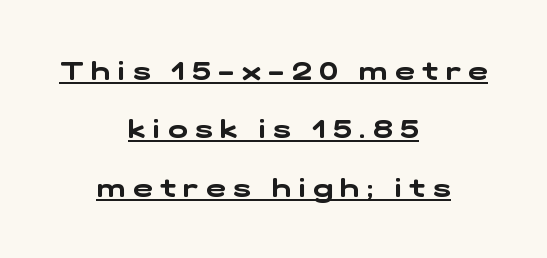
{"underline": "yes", "align": "center", "line_spacing": "loose", "line_spacing_ratio": 2.25, "letter_spacing": "wide", "letter_spacing_em": 0.3, "glyph_px": 26}
